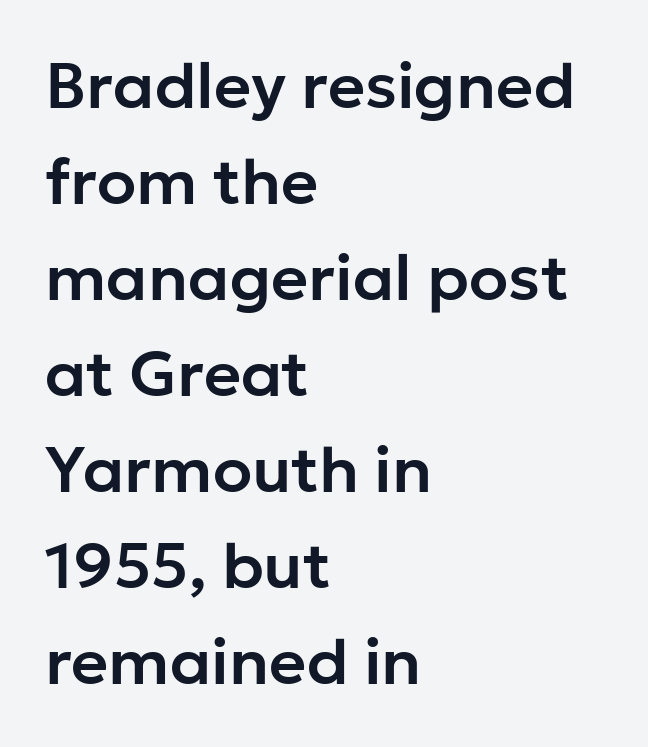
The image shows 64 px sans-serif type, upright; set left-aligned, normal line spacing (1.5x), normal letter spacing, not underlined; low stroke contrast and a medium x-height.
